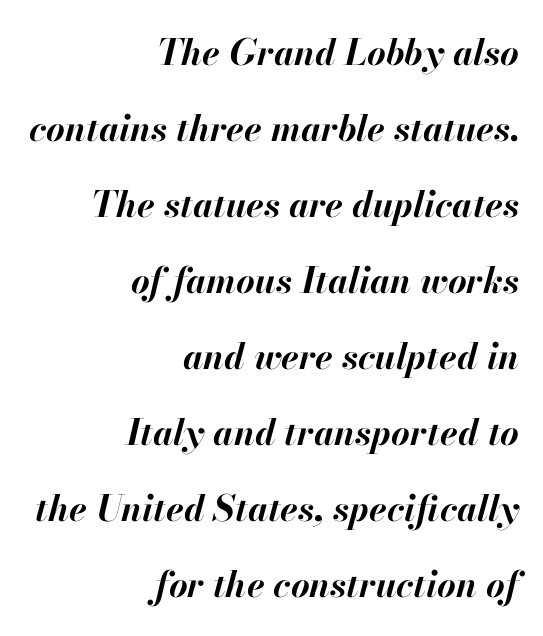
The image shows 36 px bold type, italic (leaning right); set right-aligned, loose line spacing (2.11x), normal letter spacing, not underlined; high stroke contrast and a small x-height.
